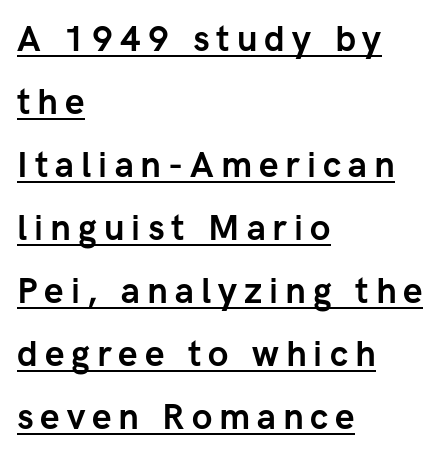
{"serif": "no", "italic": "no", "bold": "yes", "weight": "semibold", "width": "normal", "stroke_contrast": "low", "x_height": "medium", "monospaced": "no", "underline": "yes", "align": "left", "line_spacing_ratio": 1.8, "letter_spacing": "wide", "letter_spacing_em": 0.2, "glyph_px": 35}
